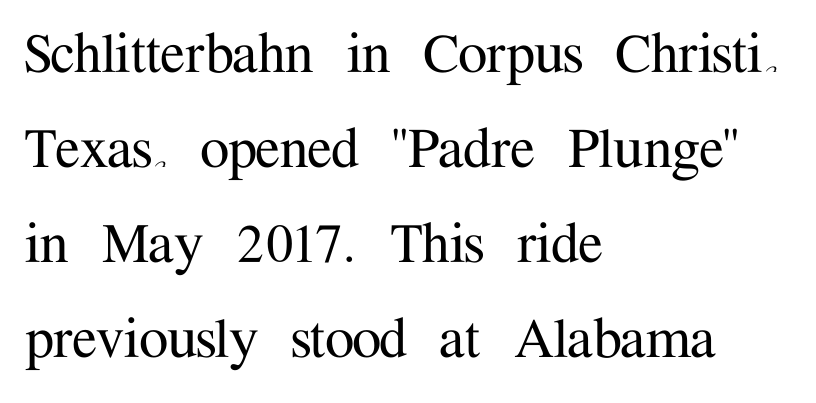
The image shows 66 px serif type, upright; set left-aligned, normal line spacing (1.44x), normal letter spacing, not underlined; medium stroke contrast and a medium x-height.
